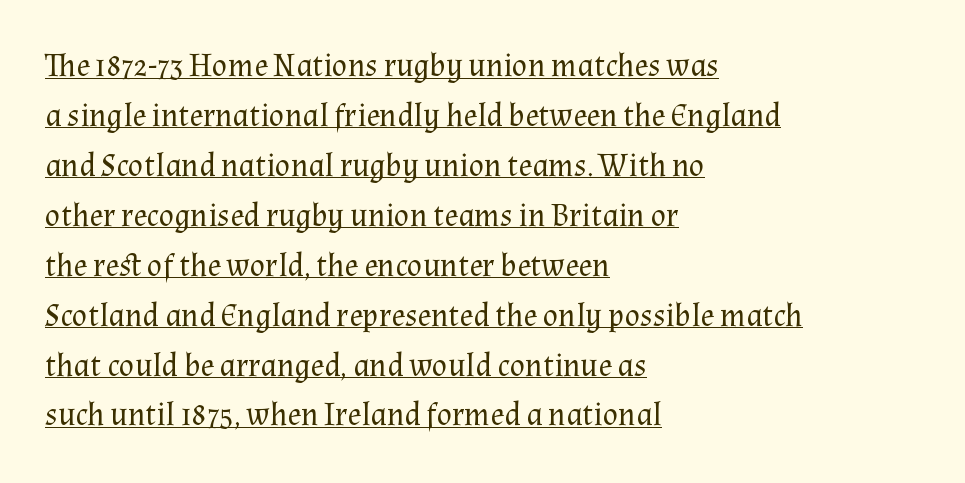
{"italic": "no", "bold": "no", "weight": "regular", "width": "normal", "stroke_contrast": "medium", "x_height": "medium", "monospaced": "no", "underline": "yes", "align": "left", "line_spacing": "normal", "line_spacing_ratio": 1.56, "letter_spacing": "normal", "letter_spacing_em": 0.0, "glyph_px": 32}
